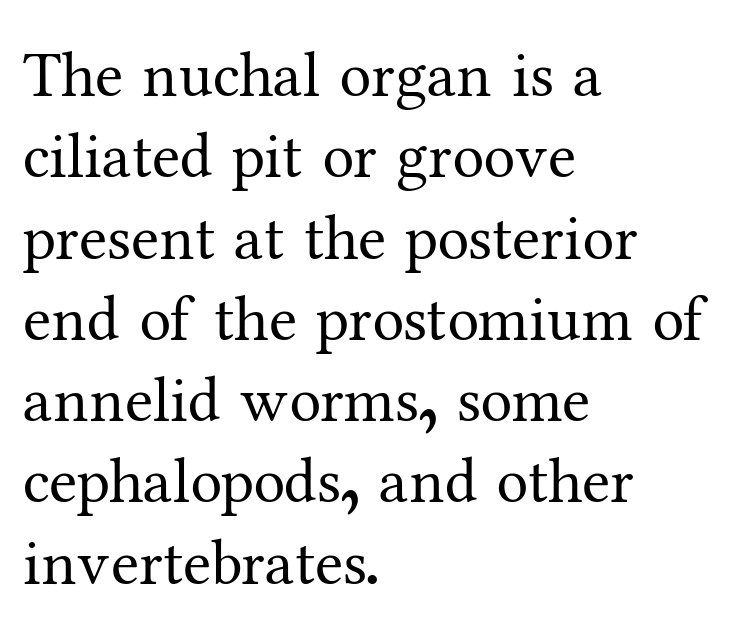
The image shows 64 px regular-weight serif type, upright; set left-aligned, normal line spacing (1.27x), normal letter spacing, not underlined; medium stroke contrast and a medium x-height.
